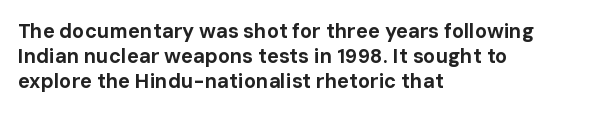
Q: Is the text bold? A: Yes.
Q: Is the text italic (slanted)? A: No, it is upright.
Q: Is the text underlined? A: No.
Q: How is the paragraph aligned? A: Left-aligned.
Q: Is the spacing between letters normal or unusually wide? A: Normal.
Q: Is the spacing between lines tight, normal or loose? A: Normal.
